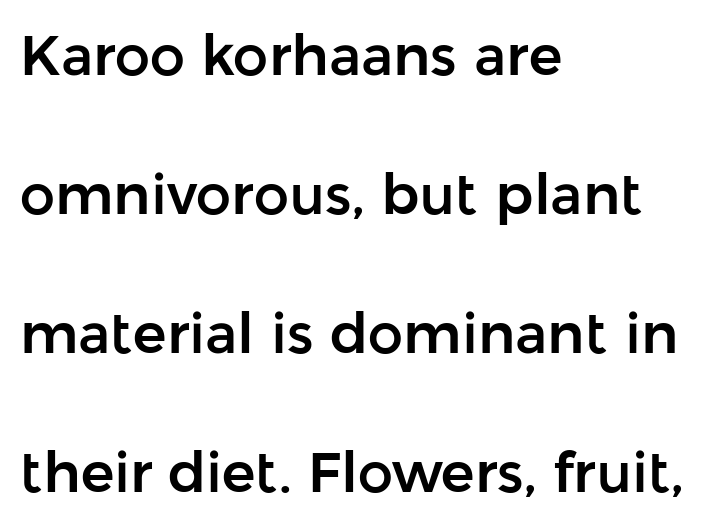
Q: Is the text italic (slanted)? A: No, it is upright.
Q: Is the typeface a serif or a sans-serif typeface? A: Sans-serif.
Q: Is the text underlined? A: No.
Q: How is the paragraph aligned? A: Left-aligned.
Q: Is the spacing between letters normal or unusually wide? A: Normal.
Q: Is the spacing between lines tight, normal or loose? A: Loose.
Q: Width (condensed, normal, or wide)? A: Normal.
Q: Stroke contrast? A: Low.
Q: x-height? A: Medium.
Q: Monospaced? A: No.
